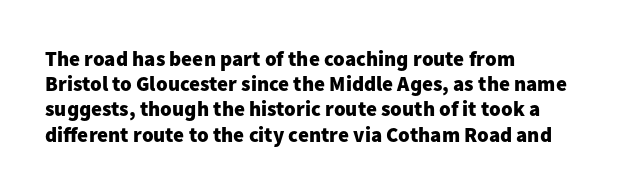
Q: Is the text bold? A: Yes.
Q: Is the text italic (slanted)? A: No, it is upright.
Q: Is the text underlined? A: No.
Q: How is the paragraph aligned? A: Left-aligned.
Q: Is the spacing between letters normal or unusually wide? A: Normal.
